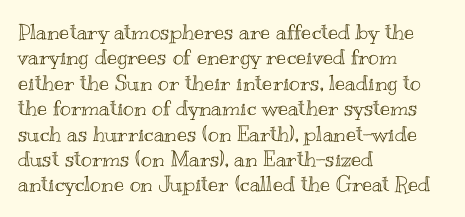
The image shows 21 px text type, upright; set left-aligned, line spacing 1.21x, normal letter spacing, not underlined.
